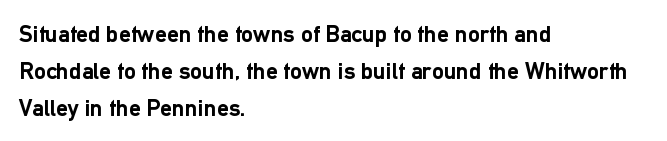
Q: Is the text bold? A: Yes.
Q: Is the text italic (slanted)? A: No, it is upright.
Q: Is the text underlined? A: No.
Q: How is the paragraph aligned? A: Left-aligned.
Q: Is the spacing between letters normal or unusually wide? A: Normal.
Q: Is the spacing between lines tight, normal or loose? A: Normal.
